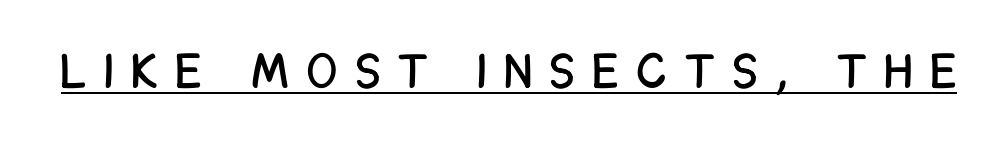
A typographer would call this underscored text. This is the regular roman posture of the typeface. Character widths vary here, with narrow letters taking less room than wide ones. There is plenty of visible air inserted between adjacent glyphs. To sum up the face: it is a sans, with no serifs.
